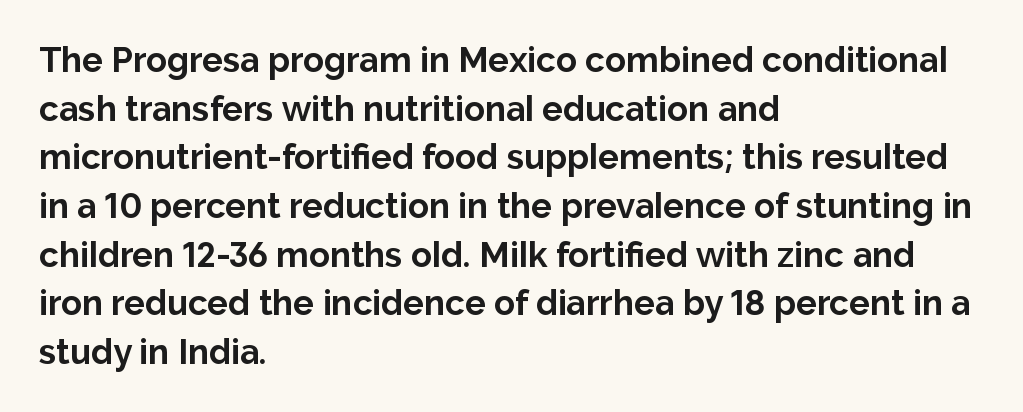
The letters sit at their default tracking, neither squeezed nor spread. The lines sit at an ordinary, default distance from one another. On the weight axis this lands at bold, roughly 700. The characters display no serif detailing; their extremities are plain. Character widths vary here, with narrow letters taking less room than wide ones. When letters stand straight like this, we call the style roman or upright.
